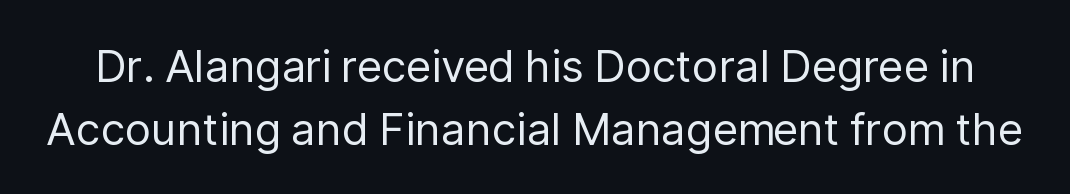
No heavy texture on the line: the type isn't bold. Whoever set this chose a conventional vertical rhythm. Descenders hang freely into open space. The letters advance in unequal steps, a hallmark of proportional type.
